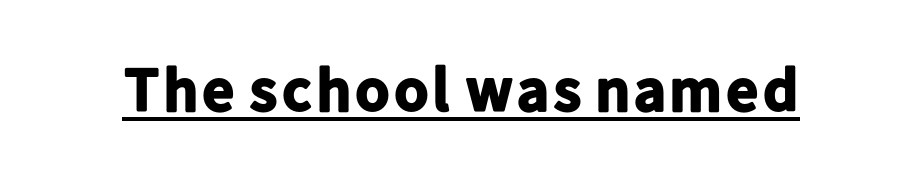
Q: Is the text bold? A: Yes.
Q: Is the text italic (slanted)? A: No, it is upright.
Q: Is the typeface a serif or a sans-serif typeface? A: Sans-serif.
Q: Is the text underlined? A: Yes.
Q: Is the spacing between letters normal or unusually wide? A: Normal.
Q: Width (condensed, normal, or wide)? A: Normal.
Q: Stroke contrast? A: Low.
Q: x-height? A: Medium.
Q: Monospaced? A: No.
